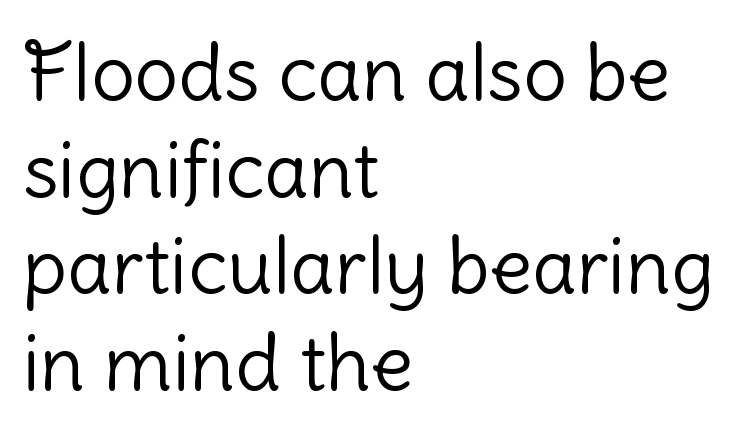
{"serif": "no", "italic": "no", "bold": "no", "weight": "light", "width": "normal", "stroke_contrast": "low", "x_height": "medium", "monospaced": "no", "underline": "no", "align": "left", "line_spacing_ratio": 1.24, "letter_spacing": "normal", "letter_spacing_em": 0.0, "glyph_px": 78}
